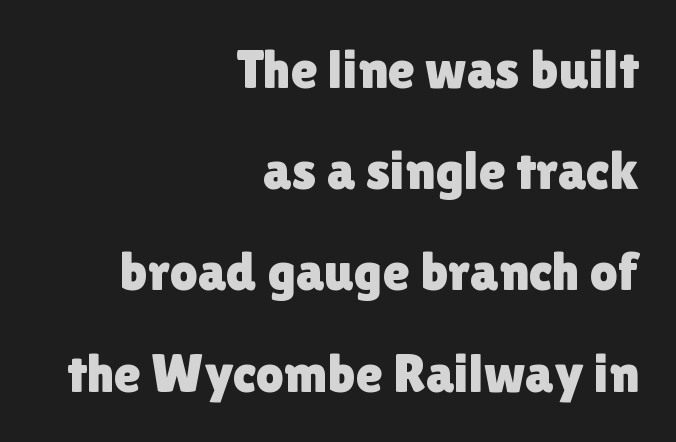
The image shows 55 px sans-serif type, upright; set right-aligned, line spacing 1.84x, normal letter spacing, not underlined; a medium x-height.
